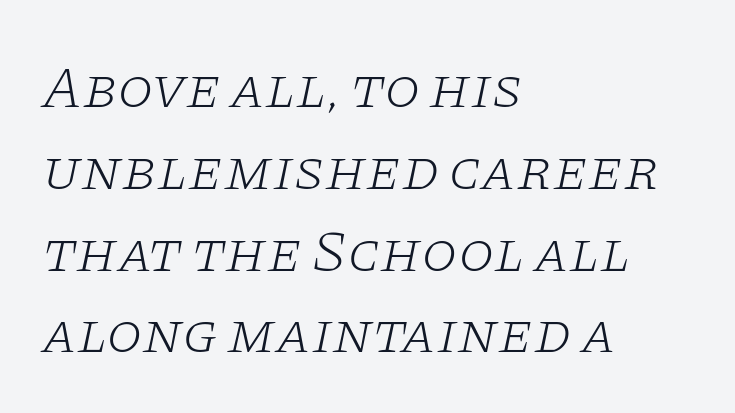
Q: Is the text bold? A: No.
Q: Is the text italic (slanted)? A: Yes, it leans right by about 11 degrees.
Q: Is the typeface a serif or a sans-serif typeface? A: Serif.
Q: Is the text underlined? A: No.
Q: How is the paragraph aligned? A: Left-aligned.
Q: Is the spacing between letters normal or unusually wide? A: Normal.
Q: Is the spacing between lines tight, normal or loose? A: Normal.
Q: Width (condensed, normal, or wide)? A: Wide.
Q: Stroke contrast? A: Low.
Q: x-height? A: Large.
Q: Monospaced? A: No.
